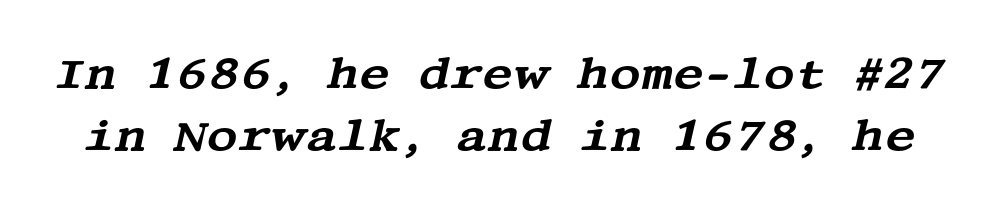
{"serif": "yes", "italic": "yes", "lean": "right", "slant_degrees": 13, "width": "wide", "stroke_contrast": "medium", "x_height": "large", "underline": "no", "line_spacing": "normal", "line_spacing_ratio": 1.44, "letter_spacing": "normal", "letter_spacing_em": 0.0, "glyph_px": 43}
